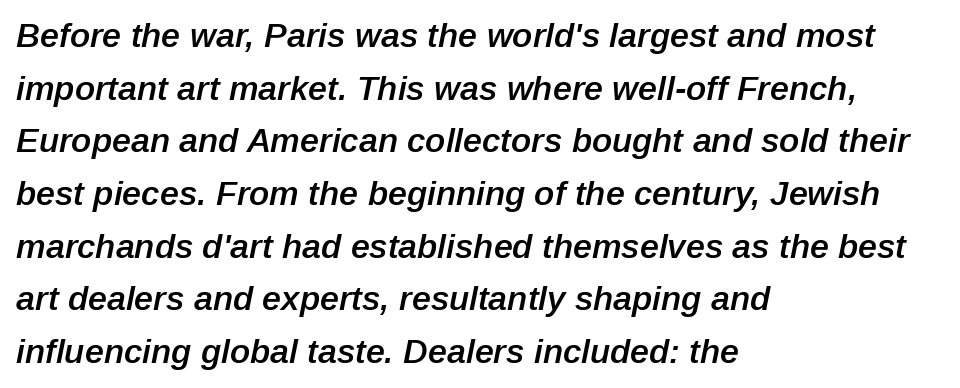
Compared with ordinary roman type, these characters are visibly tilted. Alignment: flush left. The zone under the glyphs is completely vacant. This is moderately heavy type, rendered in semibold.
